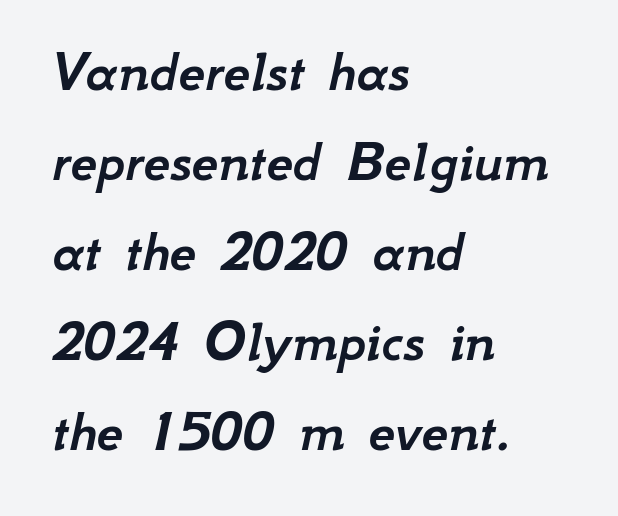
In terms of posture, this sample is oblique. The passage shown is not underscored anywhere. Looks like regular typesetting: each glyph gets only the width it needs. Every row of glyphs begins at an identical x-position on the left. A typesetter would call this leading conventional body-copy spacing. Default kerning and tracking; the words read as compact shapes.
